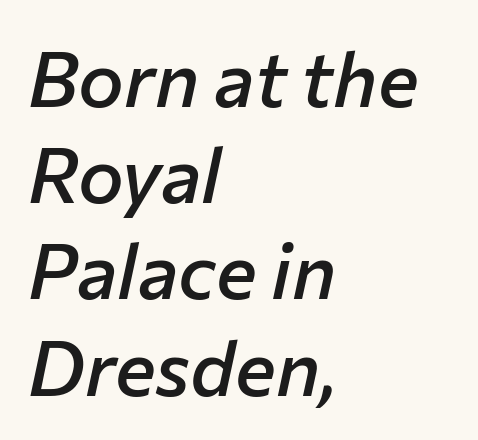
The image shows 77 px semibold type, italic (leaning right); set left-aligned, normal line spacing (1.25x), normal letter spacing, not underlined; low stroke contrast and a medium x-height.
